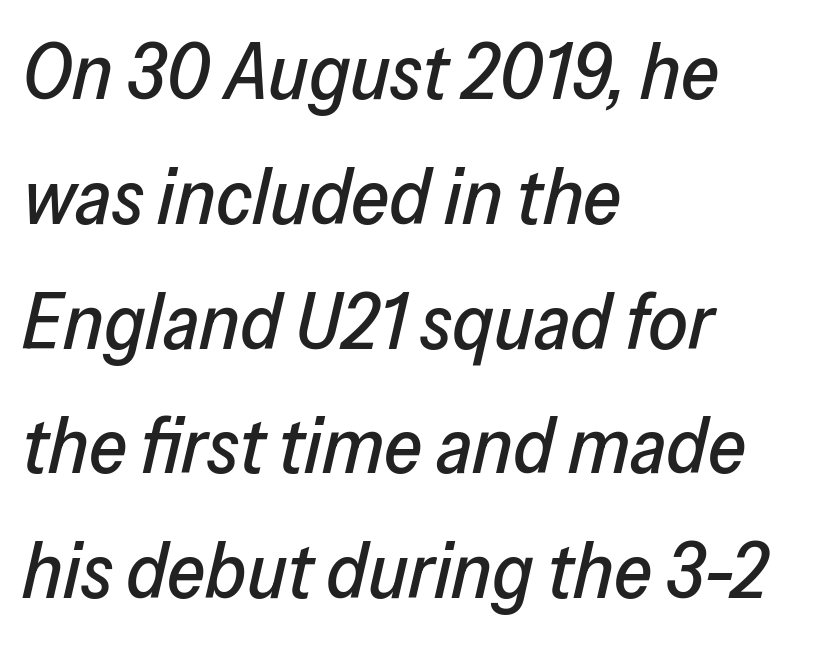
Q: Is the text italic (slanted)? A: Yes, it leans right by about 13 degrees.
Q: Is the text underlined? A: No.
Q: How is the paragraph aligned? A: Left-aligned.
Q: Is the spacing between letters normal or unusually wide? A: Normal.
Q: Is the spacing between lines tight, normal or loose? A: Normal.
Q: Width (condensed, normal, or wide)? A: Normal.
Q: Stroke contrast? A: Low.
Q: x-height? A: Medium.
Q: Monospaced? A: No.
